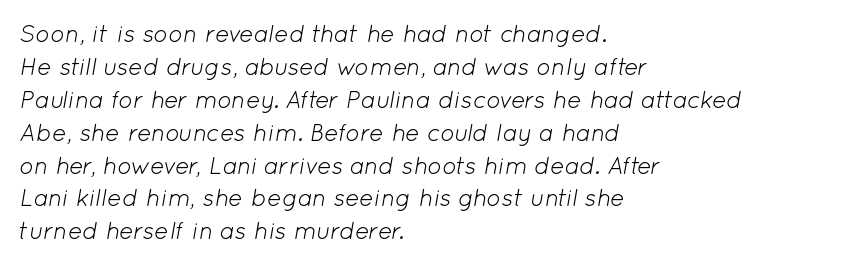
The image shows 24 px text type, italic (leaning right); set left-aligned, normal line spacing (1.37x), normal letter spacing, not underlined.
